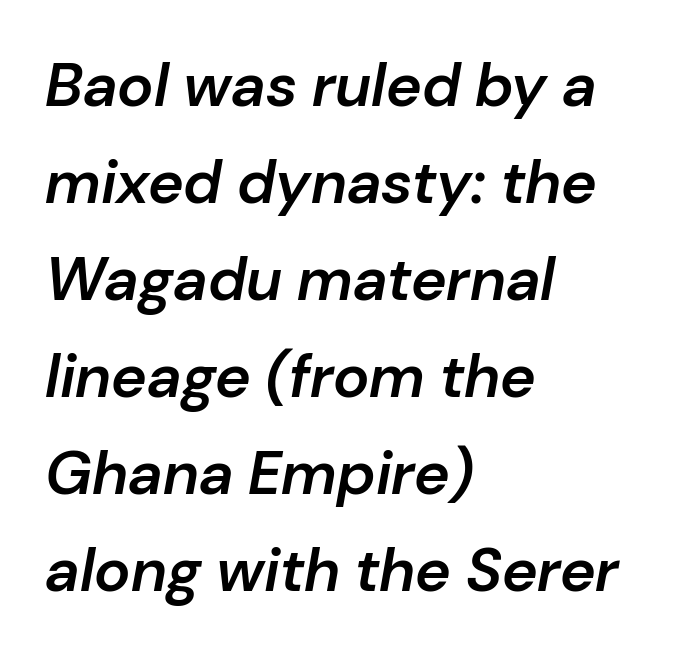
Q: Is the text bold? A: Semi-bold.
Q: Is the text italic (slanted)? A: Yes, it leans right by about 10 degrees.
Q: Is the text underlined? A: No.
Q: How is the paragraph aligned? A: Left-aligned.
Q: Is the spacing between letters normal or unusually wide? A: Normal.
Q: Is the spacing between lines tight, normal or loose? A: Normal.
Q: Width (condensed, normal, or wide)? A: Normal.
Q: Stroke contrast? A: Low.
Q: x-height? A: Medium.
Q: Monospaced? A: No.
